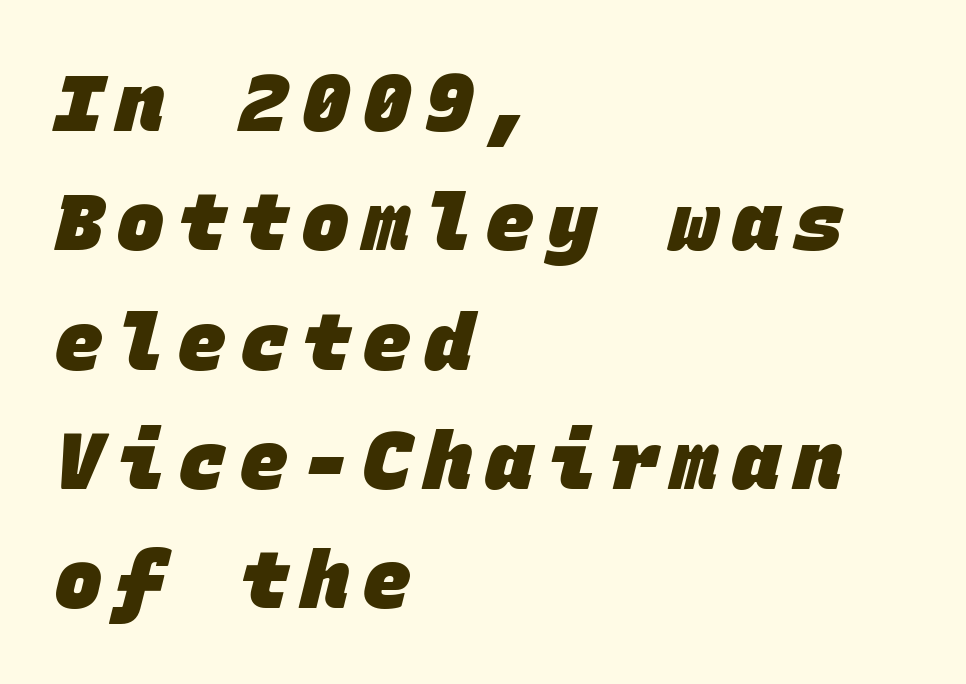
Visually the block forms a straight wall on the left and a jagged coastline on the right. Descender tails drop into unmarked territory. To sum up the face: it is a sans, with no serifs. I'd describe the lettering as bold — thick and assertive. Reading down the column, the eye jumps a familiar distance to each next line. Looks like terminal output: every glyph gets an equal slot.
